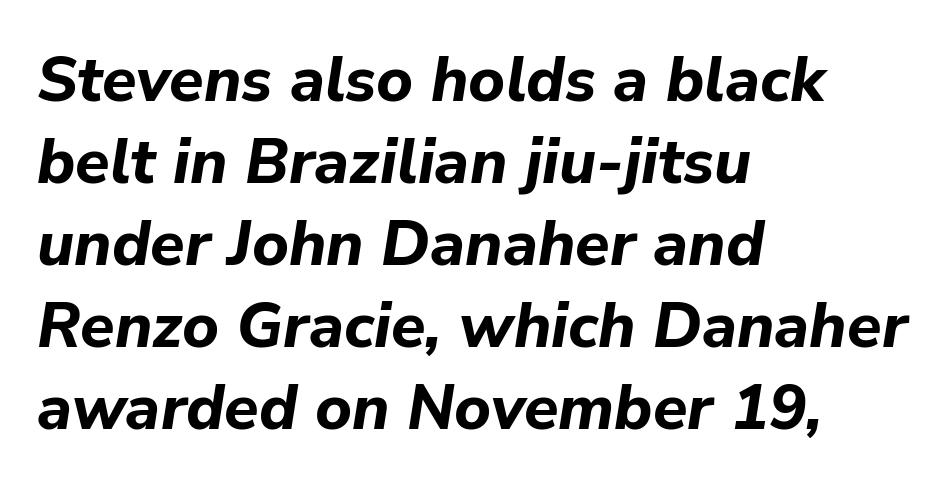
{"italic": "yes", "lean": "right", "slant_degrees": 9, "bold": "yes", "weight": "bold", "width": "normal", "stroke_contrast": "low", "x_height": "medium", "monospaced": "no", "underline": "no", "align": "left", "line_spacing": "normal", "line_spacing_ratio": 1.3, "letter_spacing": "normal", "letter_spacing_em": 0.0, "glyph_px": 63}
